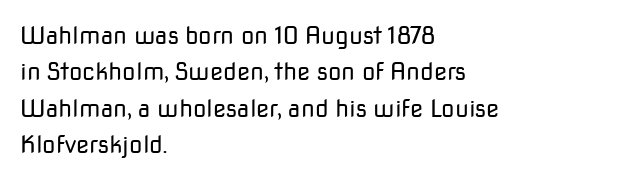
{"italic": "no", "bold": "no", "underline": "no", "align": "left", "line_spacing": "normal", "line_spacing_ratio": 1.52, "letter_spacing": "normal", "letter_spacing_em": 0.0, "glyph_px": 24}
